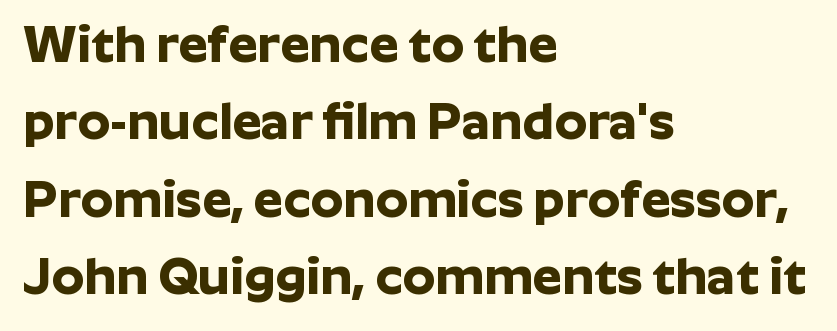
The image shows 52 px bold sans-serif type, upright; set left-aligned, normal line spacing (1.49x), normal letter spacing, not underlined; low stroke contrast and a medium x-height.
